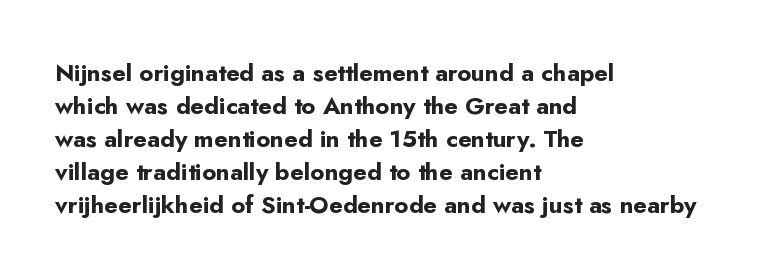
The image shows 24 px bold type, upright; set left-aligned, normal line spacing (1.37x), normal letter spacing, not underlined.
